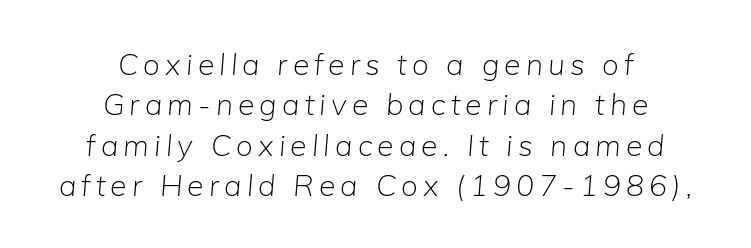
Q: Is the text bold? A: No.
Q: Is the text italic (slanted)? A: Yes, it leans right by about 5 degrees.
Q: Is the text underlined? A: No.
Q: How is the paragraph aligned? A: Centered.
Q: Is the spacing between lines tight, normal or loose? A: Normal.
Q: Width (condensed, normal, or wide)? A: Normal.
Q: Stroke contrast? A: Low.
Q: x-height? A: Medium.
Q: Monospaced? A: No.
